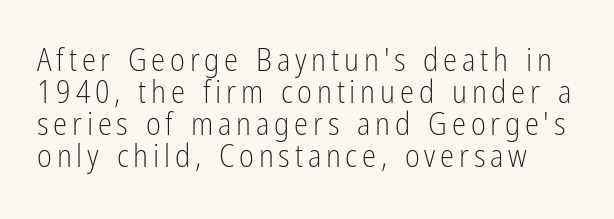
{"serif": "no", "italic": "no", "bold": "no", "weight": "light", "width": "condensed", "stroke_contrast": "low", "x_height": "medium", "monospaced": "no", "underline": "no", "line_spacing": "tight", "line_spacing_ratio": 1.0, "glyph_px": 32}
